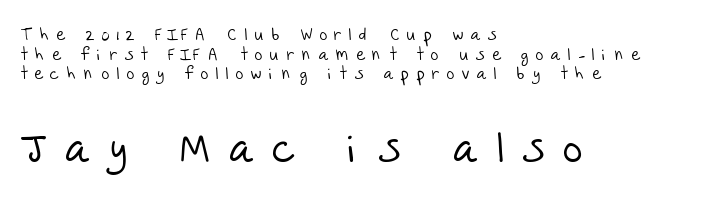
The image shows 43 px light sans-serif type; set left-aligned, tight line spacing (1.15x), unusually wide letter spacing (+0.45 em), not underlined; the second (bottom) block is 2.53x larger; low stroke contrast and a large x-height.
